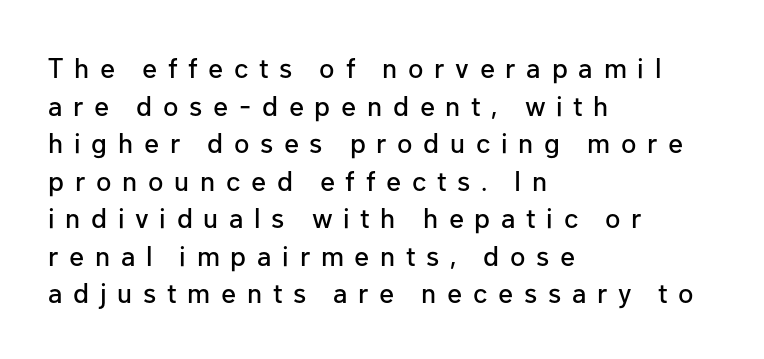
Q: Is the text italic (slanted)? A: No, it is upright.
Q: Is the typeface a serif or a sans-serif typeface? A: Sans-serif.
Q: Is the text underlined? A: No.
Q: How is the paragraph aligned? A: Left-aligned.
Q: Is the spacing between letters normal or unusually wide? A: Unusually wide.
Q: Is the spacing between lines tight, normal or loose? A: Normal.
Q: Width (condensed, normal, or wide)? A: Normal.
Q: Stroke contrast? A: Low.
Q: x-height? A: Medium.
Q: Monospaced? A: No.
